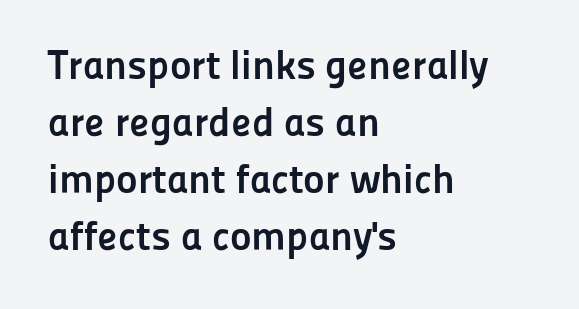
The text block is weighted toward the left margin, trailing off unevenly rightward. The area under the type is left untouched. I'd describe the lettering as bold — thick and assertive. The rendering keeps characters at their native spacing.
